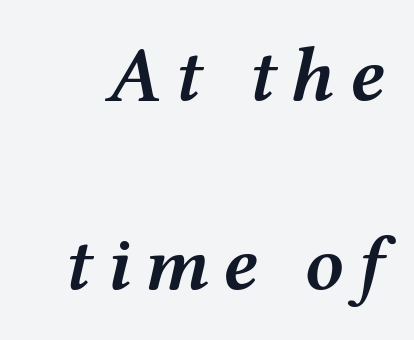
The image shows 77 px semibold, wide type, italic (leaning right); set loose line spacing (2.46x), not underlined; medium stroke contrast and a medium x-height.
